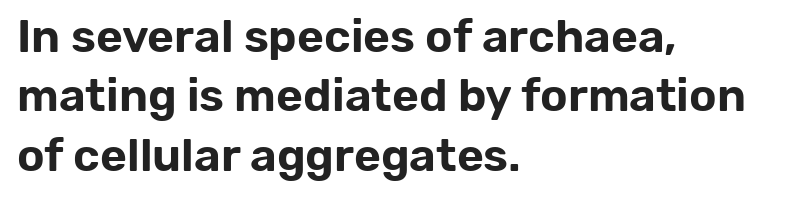
Is the letter spacing exaggerated? No — it looks like the ordinary default. One glance says typical: line gaps are just what's usual. Here the designer chose a conventional face with non-uniform glyph widths. Clear beneath every line of the passage. Where is the straight margin? On the left. The lettering holds an erect, upright posture throughout.
